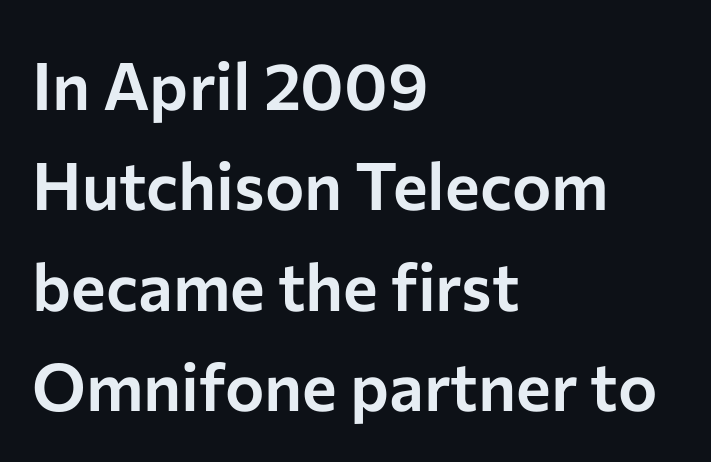
{"serif": "no", "italic": "no", "width": "normal", "stroke_contrast": "low", "x_height": "medium", "monospaced": "no", "underline": "no", "align": "left", "line_spacing": "normal", "line_spacing_ratio": 1.52, "letter_spacing": "normal", "letter_spacing_em": 0.0, "glyph_px": 66}
